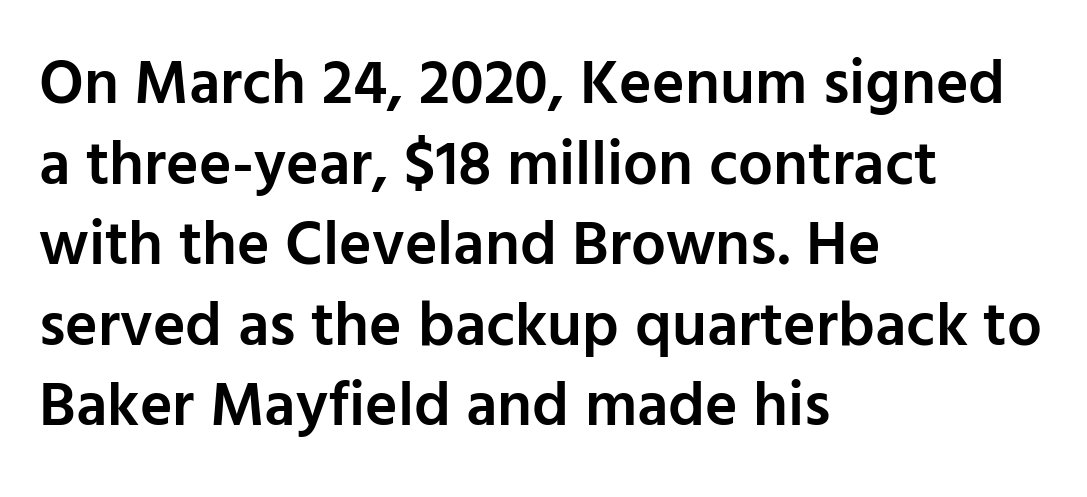
The image shows 62 px semibold sans-serif type, upright; set left-aligned, normal line spacing (1.3x), normal letter spacing, not underlined; low stroke contrast and a medium x-height.
